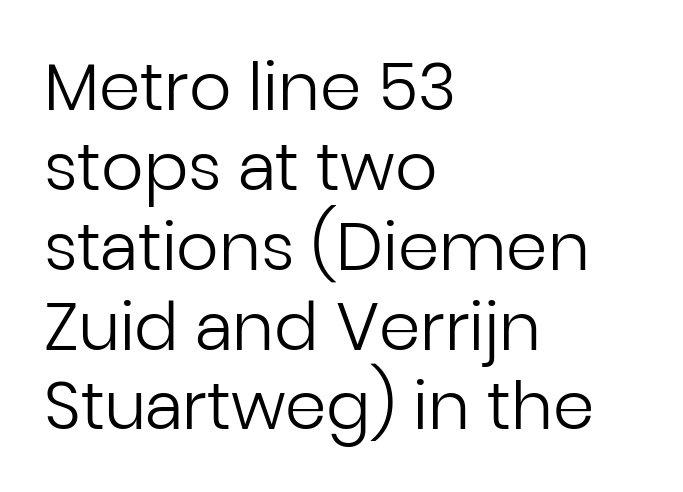
The image shows 66 px regular-weight sans-serif type, upright; set left-aligned, line spacing 1.21x, normal letter spacing, not underlined; low stroke contrast and a medium x-height.
